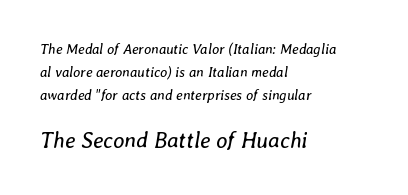
{"italic": "yes", "lean": "right", "slant_degrees": 8, "bold": "no", "underline": "no", "align": "left", "line_spacing": "normal", "line_spacing_ratio": 1.66, "letter_spacing": "normal", "letter_spacing_em": 0.0, "larger_block": "second", "size_ratio": 1.57, "glyph_px": 22}
